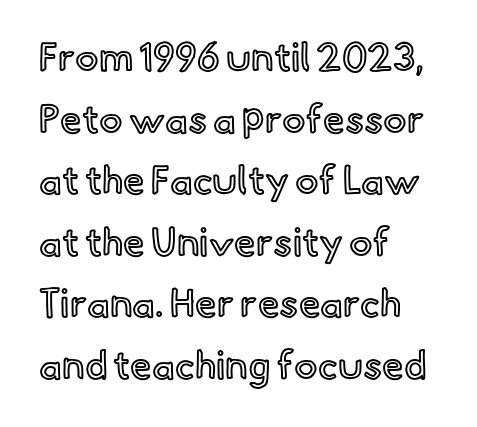
The image shows 39 px text type, upright; set left-aligned, normal line spacing (1.58x), normal letter spacing, not underlined; a small x-height.
